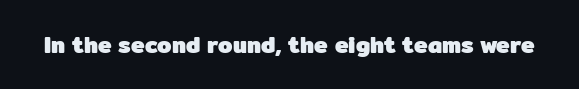
The image shows 23 px bold type, upright; set normal letter spacing, not underlined.
